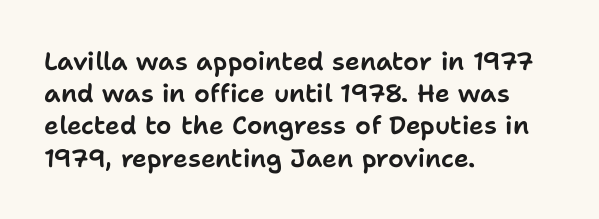
The image shows 25 px text type, upright; set left-aligned, normal line spacing (1.29x), normal letter spacing, not underlined.
